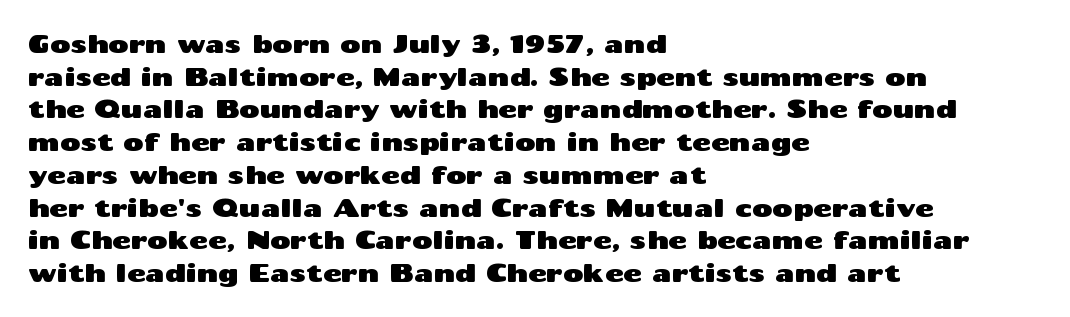
{"italic": "no", "underline": "no", "align": "left", "line_spacing": "normal", "line_spacing_ratio": 1.31, "letter_spacing": "normal", "letter_spacing_em": 0.0, "glyph_px": 25}
